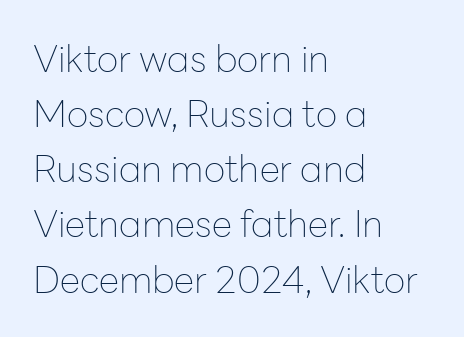
The image shows 37 px thin sans-serif type, upright; set left-aligned, normal line spacing (1.49x), normal letter spacing, not underlined; low stroke contrast and a medium x-height.
